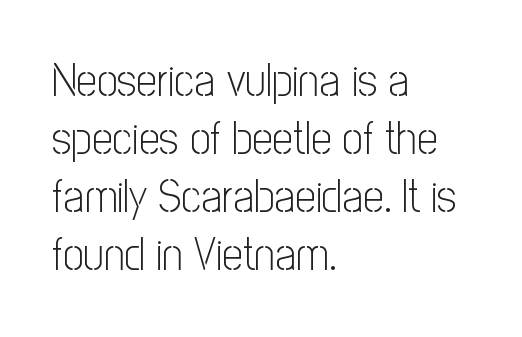
{"serif": "no", "italic": "no", "bold": "no", "weight": "light", "width": "condensed", "stroke_contrast": "low", "x_height": "medium", "monospaced": "no", "underline": "no", "align": "left", "line_spacing": "normal", "line_spacing_ratio": 1.26, "letter_spacing": "normal", "letter_spacing_em": 0.0, "glyph_px": 46}
